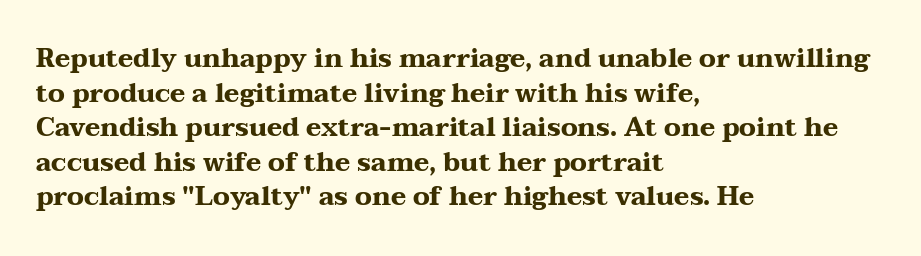
{"italic": "no", "bold": "yes", "underline": "no", "align": "left", "line_spacing": "normal", "line_spacing_ratio": 1.33, "letter_spacing": "normal", "letter_spacing_em": 0.0, "glyph_px": 26}
